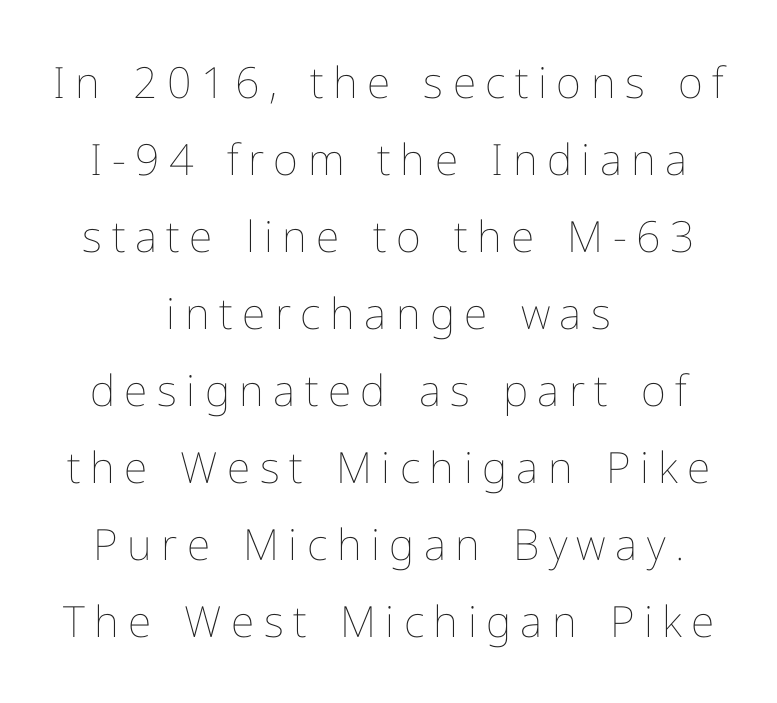
The image shows 43 px thin type, upright; set centered, line spacing 1.79x, unusually wide letter spacing (+0.22 em), not underlined; low stroke contrast and a medium x-height.
